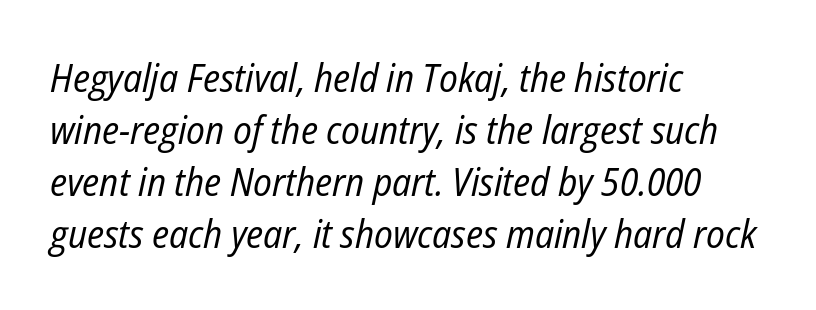
Q: Is the text bold? A: No.
Q: Is the text italic (slanted)? A: Yes, it leans right by about 12 degrees.
Q: Is the text underlined? A: No.
Q: How is the paragraph aligned? A: Left-aligned.
Q: Is the spacing between letters normal or unusually wide? A: Normal.
Q: Is the spacing between lines tight, normal or loose? A: Normal.
Q: Width (condensed, normal, or wide)? A: Condensed.
Q: Stroke contrast? A: Low.
Q: x-height? A: Medium.
Q: Monospaced? A: No.
